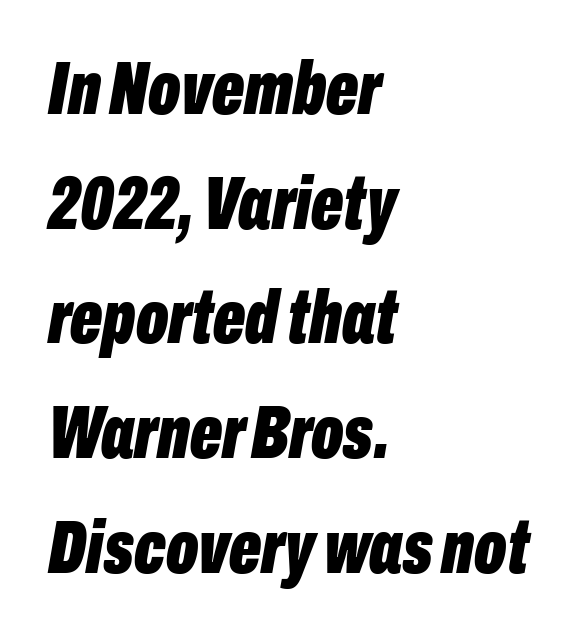
Tracking value appears to be zero — textbook default spacing. Regular leading. The specimen reads as italic at a glance. The specimen omits any rule beneath the text block's lines. The rendering anchors every line to the left-hand side.
